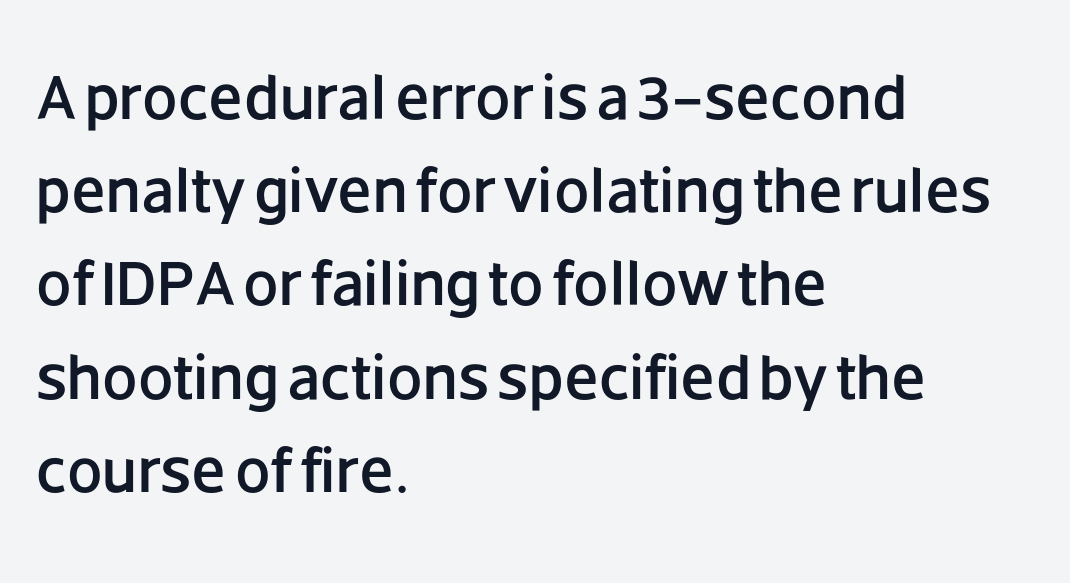
The image shows 63 px sans-serif type, upright; set left-aligned, normal line spacing (1.48x), normal letter spacing, not underlined; low stroke contrast and a large x-height.
